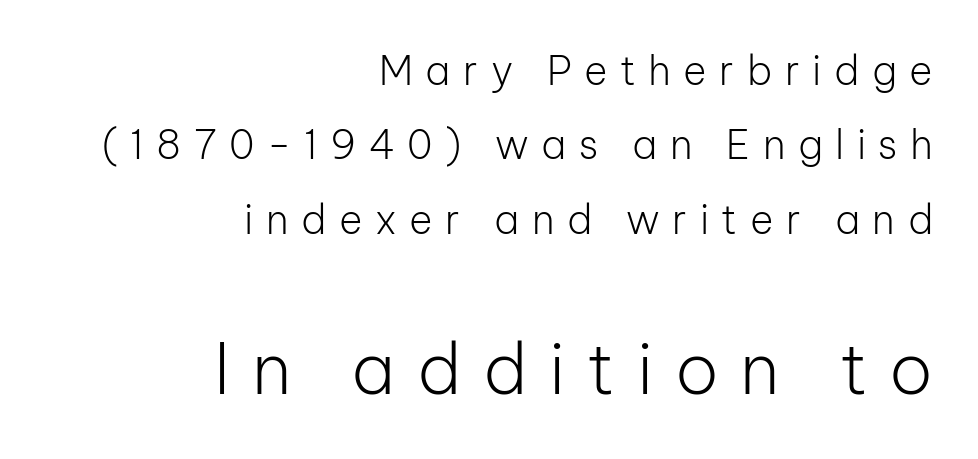
The image shows 70 px light sans-serif type, upright; set right-aligned, line spacing 1.86x, unusually wide letter spacing (+0.31 em), not underlined; the second (bottom) block is 1.75x larger; low stroke contrast and a medium x-height.
